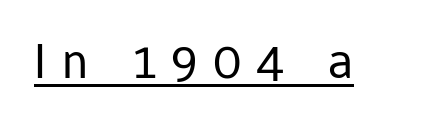
The image shows 51 px regular-weight sans-serif type, upright; set unusually wide letter spacing (+0.31 em), underlined; low stroke contrast and a medium x-height.
